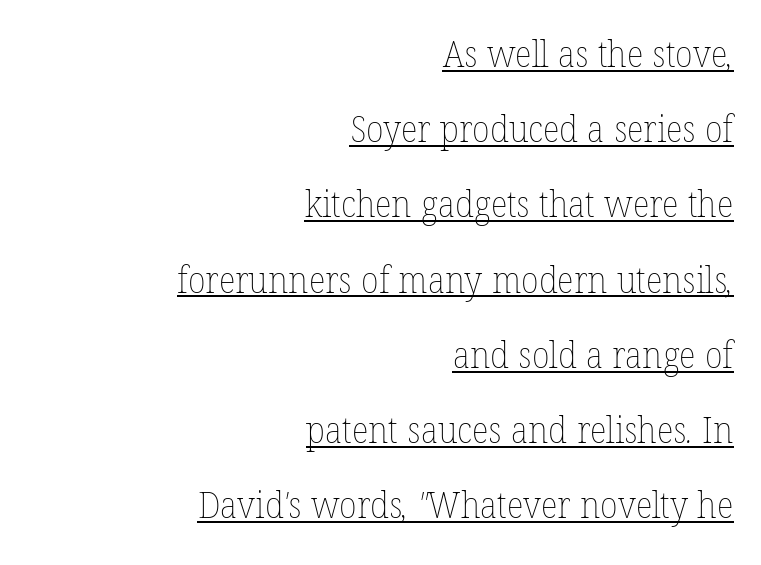
Q: Is the text bold? A: No.
Q: Is the text underlined? A: Yes.
Q: How is the paragraph aligned? A: Right-aligned.
Q: Is the spacing between letters normal or unusually wide? A: Normal.
Q: Is the spacing between lines tight, normal or loose? A: Loose.
Q: Width (condensed, normal, or wide)? A: Normal.
Q: Stroke contrast? A: Low.
Q: x-height? A: Medium.
Q: Monospaced? A: No.
